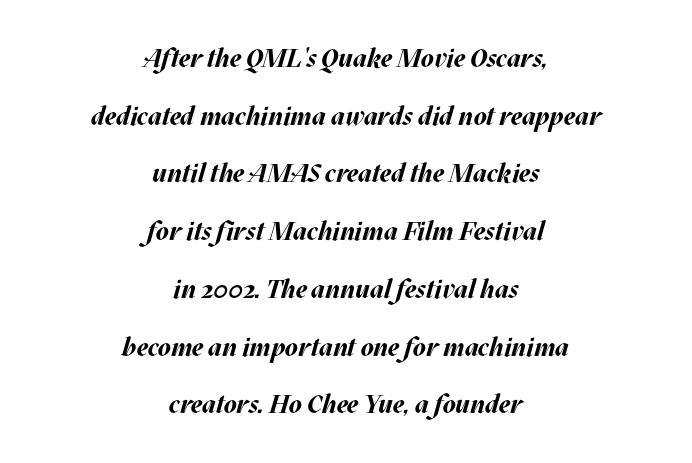
Q: Is the text bold? A: Yes.
Q: Is the text italic (slanted)? A: Yes, it leans right by about 17 degrees.
Q: Is the text underlined? A: No.
Q: How is the paragraph aligned? A: Centered.
Q: Is the spacing between letters normal or unusually wide? A: Normal.
Q: Is the spacing between lines tight, normal or loose? A: Loose.
